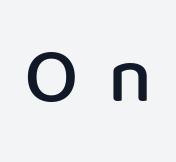
The image shows 79 px semibold sans-serif type, upright; set unusually wide letter spacing (+0.37 em), not underlined; low stroke contrast and a medium x-height.
